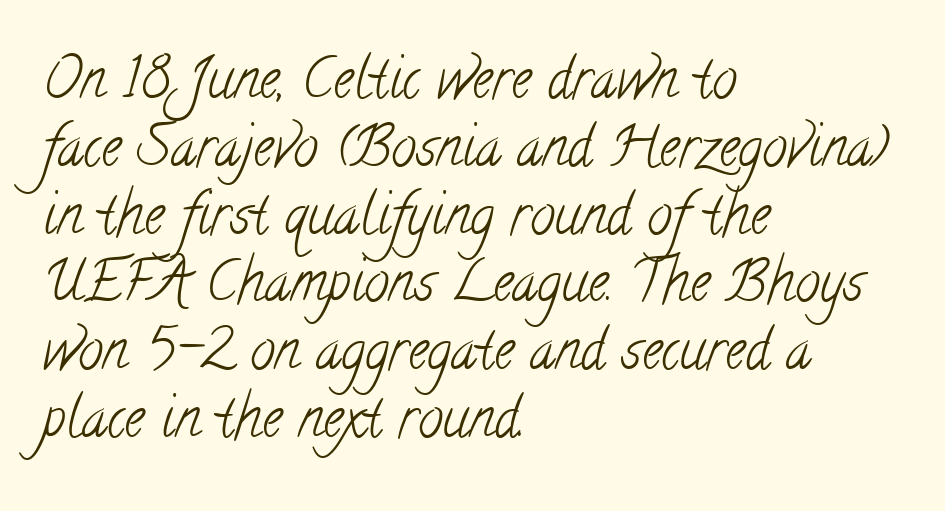
Students, note that the glyphs here touch the page at normal intervals. Proportional: the letters do not fall into vertical columns. Vertical stems look standard width or narrower in stroke.
